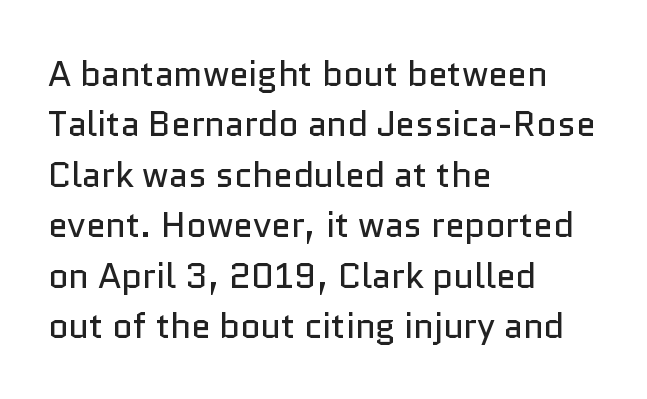
Q: Is the text bold? A: No.
Q: Is the text italic (slanted)? A: No, it is upright.
Q: Is the typeface a serif or a sans-serif typeface? A: Sans-serif.
Q: Is the text underlined? A: No.
Q: How is the paragraph aligned? A: Left-aligned.
Q: Is the spacing between letters normal or unusually wide? A: Normal.
Q: Is the spacing between lines tight, normal or loose? A: Normal.
Q: Width (condensed, normal, or wide)? A: Normal.
Q: Stroke contrast? A: Low.
Q: x-height? A: Medium.
Q: Monospaced? A: No.
